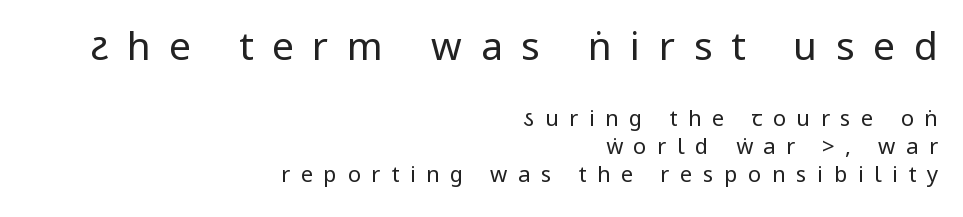
The image shows 39 px regular-weight, condensed sans-serif type, upright; set right-aligned, normal line spacing (1.28x), unusually wide letter spacing (+0.48 em), not underlined; the first (top) block is 1.77x larger; low stroke contrast.
